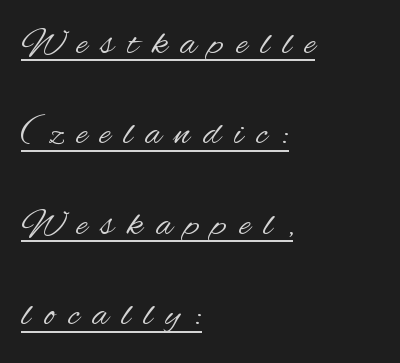
Baseline-to-baseline distance is far greater than the letter height. No letter is thick-stroked: the sample isn't bold. In CSS terms this would be text-align: left. These lines are composed in type without serifs.
